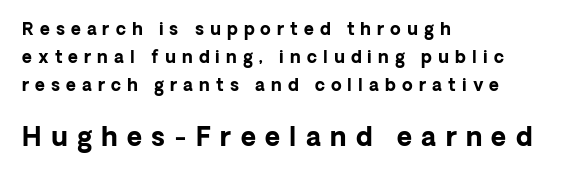
The block sitting lower on the canvas is the one with enlarged characters. Posture: upright roman. Stroke thickness is high; the sample reads as a true bold. The compositor pushed each line to the left boundary.
